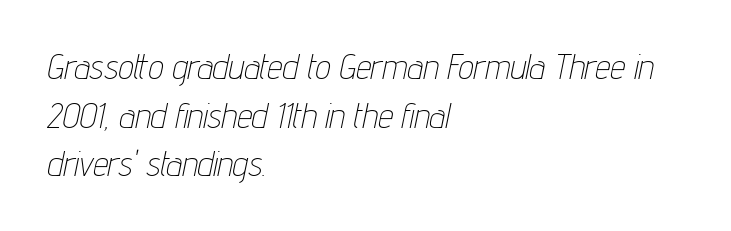
Q: Is the text bold? A: No.
Q: Is the text italic (slanted)? A: Yes, it leans right by about 12 degrees.
Q: Is the text underlined? A: No.
Q: How is the paragraph aligned? A: Left-aligned.
Q: Is the spacing between letters normal or unusually wide? A: Normal.
Q: Is the spacing between lines tight, normal or loose? A: Normal.
Q: Width (condensed, normal, or wide)? A: Condensed.
Q: Stroke contrast? A: Low.
Q: x-height? A: Medium.
Q: Monospaced? A: No.
